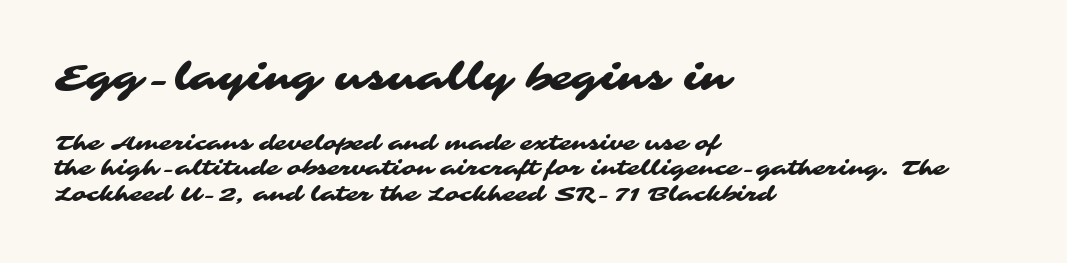
The image shows 37 px wide sans-serif type; set left-aligned, line spacing 1.22x, normal letter spacing, not underlined; the first (top) block is 1.76x larger; medium stroke contrast and a medium x-height.
